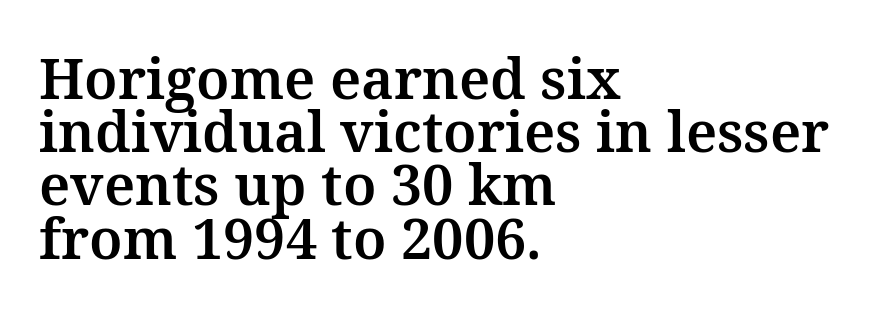
Q: Is the text italic (slanted)? A: No, it is upright.
Q: Is the typeface a serif or a sans-serif typeface? A: Serif.
Q: Is the text underlined? A: No.
Q: How is the paragraph aligned? A: Left-aligned.
Q: Is the spacing between letters normal or unusually wide? A: Normal.
Q: Is the spacing between lines tight, normal or loose? A: Tight.
Q: Width (condensed, normal, or wide)? A: Normal.
Q: Stroke contrast? A: Medium.
Q: x-height? A: Medium.
Q: Monospaced? A: No.
